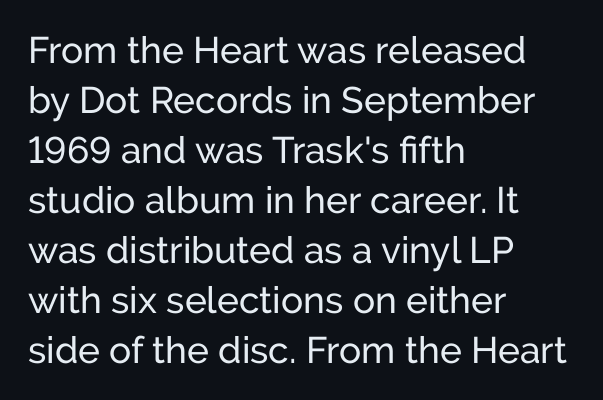
{"serif": "no", "italic": "no", "width": "normal", "stroke_contrast": "low", "x_height": "medium", "monospaced": "no", "underline": "no", "align": "left", "line_spacing": "normal", "line_spacing_ratio": 1.35, "letter_spacing": "normal", "letter_spacing_em": 0.0, "glyph_px": 37}
